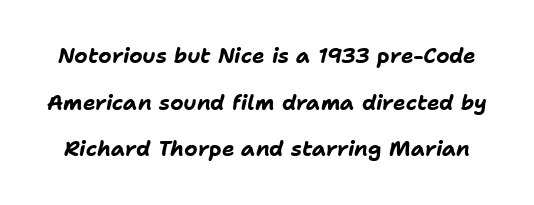
The vertical gap from one line to the next is large. Between one letter and the next there's only the usual sliver of space. It's the slanting kind of type. Decoration check: the copy has no underline. These words are printed bold, with thick strokes throughout.
